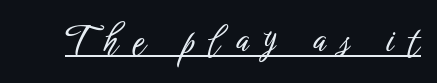
The image shows 35 px condensed sans-serif type; set unusually wide letter spacing (+0.44 em), underlined; low stroke contrast and a medium x-height.
